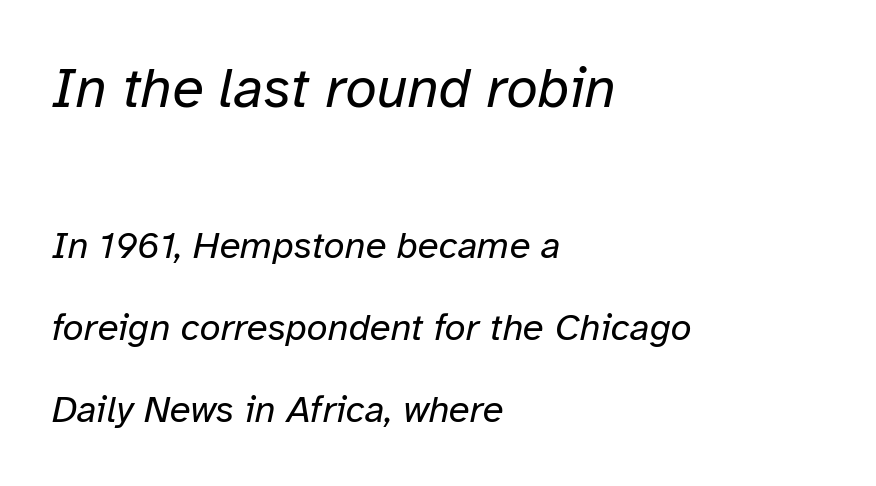
Q: Is the text bold? A: No.
Q: Is the text italic (slanted)? A: Yes, it leans right by about 12 degrees.
Q: Is the text underlined? A: No.
Q: How is the paragraph aligned? A: Left-aligned.
Q: Is the spacing between letters normal or unusually wide? A: Normal.
Q: Is the spacing between lines tight, normal or loose? A: Loose.
Q: Which block of text is set in a larger size, the first (top) or the second (bottom)? A: The first (top) one.
Q: Width (condensed, normal, or wide)? A: Normal.
Q: Stroke contrast? A: Low.
Q: x-height? A: Medium.
Q: Monospaced? A: No.
